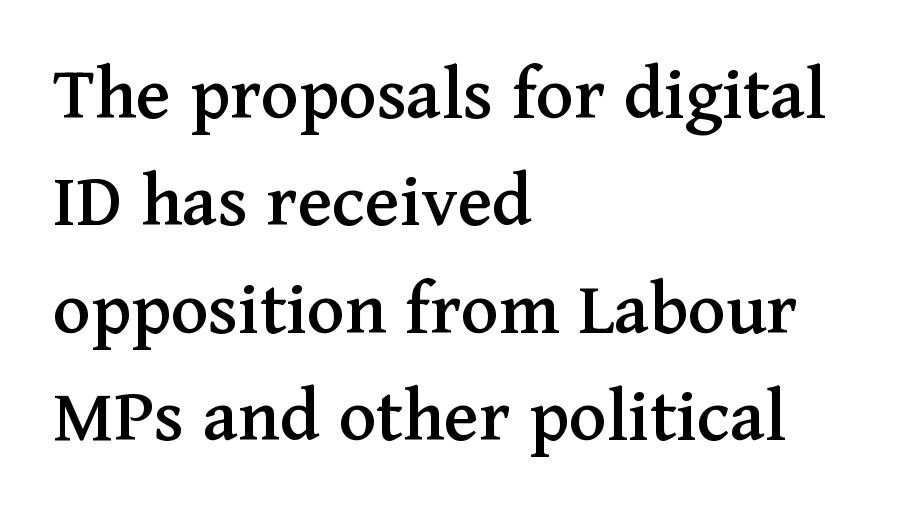
{"serif": "yes", "italic": "no", "width": "normal", "stroke_contrast": "medium", "x_height": "medium", "monospaced": "no", "underline": "no", "align": "left", "line_spacing": "normal", "line_spacing_ratio": 1.36, "letter_spacing": "normal", "letter_spacing_em": 0.0, "glyph_px": 79}
